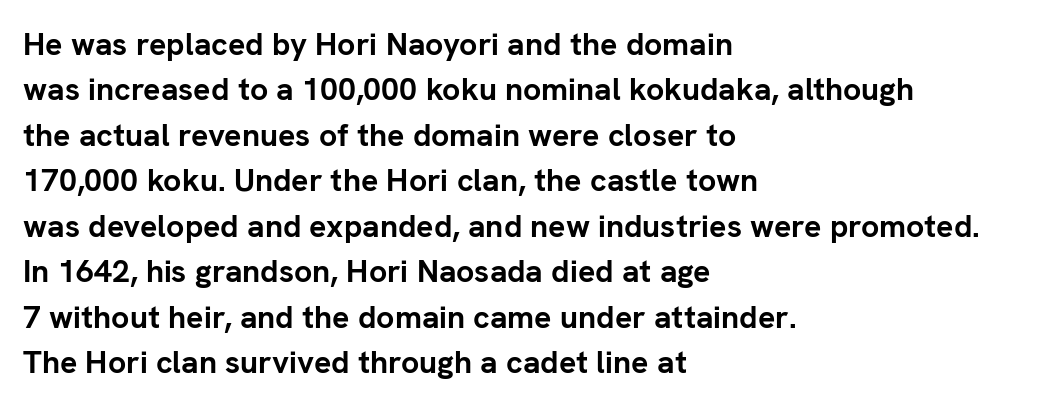
The image shows 32 px semibold sans-serif type, upright; set left-aligned, normal line spacing (1.42x), normal letter spacing, not underlined; low stroke contrast and a medium x-height.
